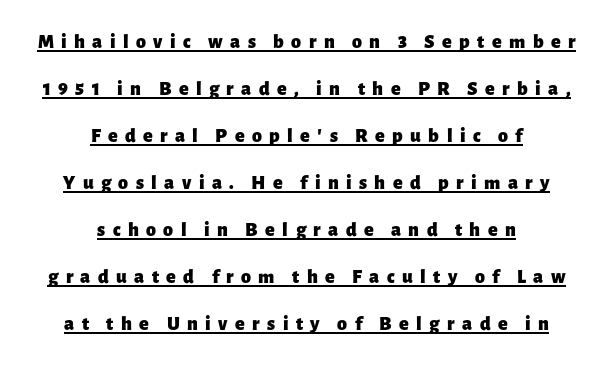
The image shows 20 px bold type, upright; set centered, loose line spacing (2.35x), unusually wide letter spacing (+0.37 em), underlined.
